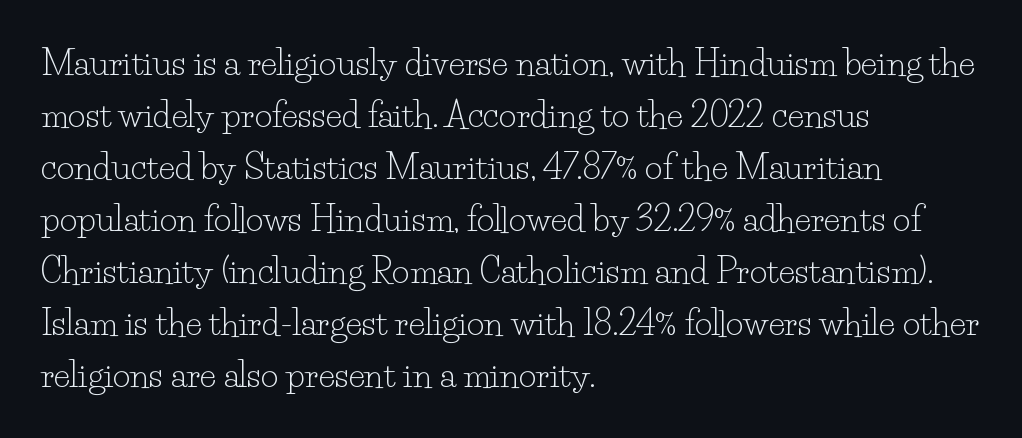
What's the leading like? Ordinary, nothing unusual. Any mark beneath the type? The region is blank. Horizontal alignment here is leftward, the default for most running prose. Examine the stroke ends and you'll spot serifs. Nope, not italic — everything's standing straight.
